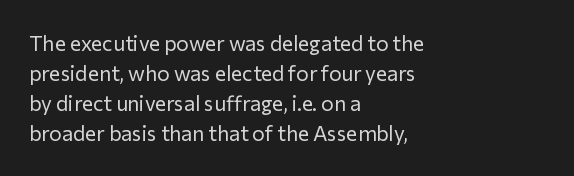
Q: Is the text bold? A: No.
Q: Is the text italic (slanted)? A: No, it is upright.
Q: Is the text underlined? A: No.
Q: How is the paragraph aligned? A: Left-aligned.
Q: Is the spacing between letters normal or unusually wide? A: Normal.
Q: Is the spacing between lines tight, normal or loose? A: Normal.
